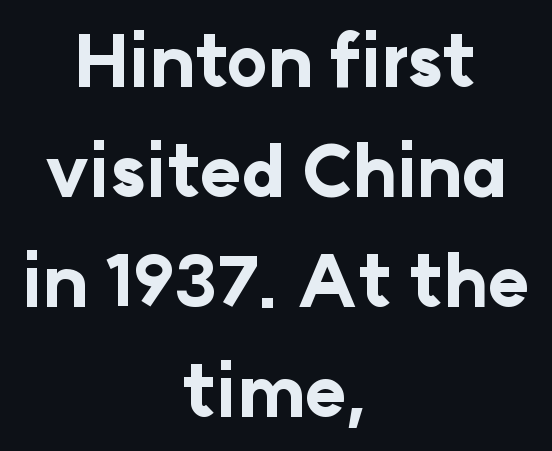
Glance below the letters and you will spot only blank space. Each letter keeps its own natural width here, so spacing adapts to shape. Heavy, bold letterforms. Does the type have serifs? No, each stem ends abruptly.
